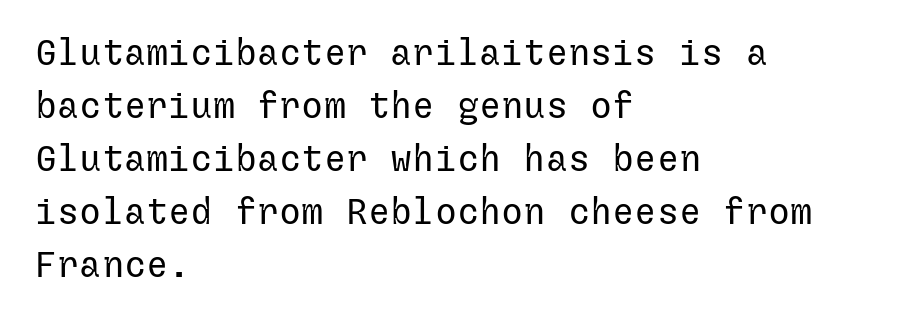
This sample keeps an unexceptional amount of space between lines. The weight tops out at a normal text grade. The axis of the letterforms is exactly vertical. Beneath every word, the page is bare. Tracking here is standard; glyphs follow each other at the usual distance.
